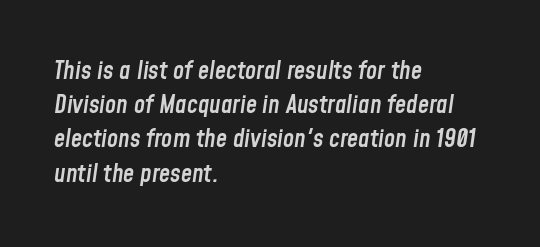
Q: Is the text bold? A: Semi-bold.
Q: Is the text italic (slanted)? A: Yes, it leans right by about 8 degrees.
Q: Is the text underlined? A: No.
Q: How is the paragraph aligned? A: Left-aligned.
Q: Is the spacing between letters normal or unusually wide? A: Normal.
Q: Is the spacing between lines tight, normal or loose? A: Normal.
